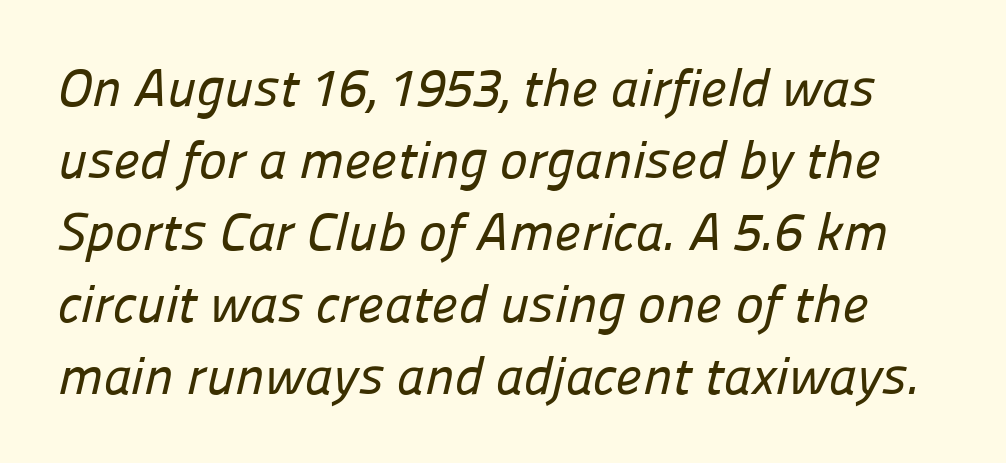
You could not count columns in this text — the font is proportionally spaced. Regarding leading, the lines here are spaced in the standard way. Characters follow at the spacing the type designer built in. The words here are not underlined. This rendering employs a face without finishing strokes, i.e., a sans-serif.
